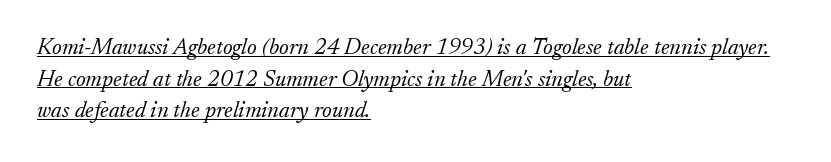
A typesetter would call this leading conventional body-copy spacing. Observe the ordinary spacing: letters are neighbours, not strangers. Somebody hit Ctrl+U on this one — the words are underlined. The setting favours the left margin, as ordinary paragraphs usually do.
